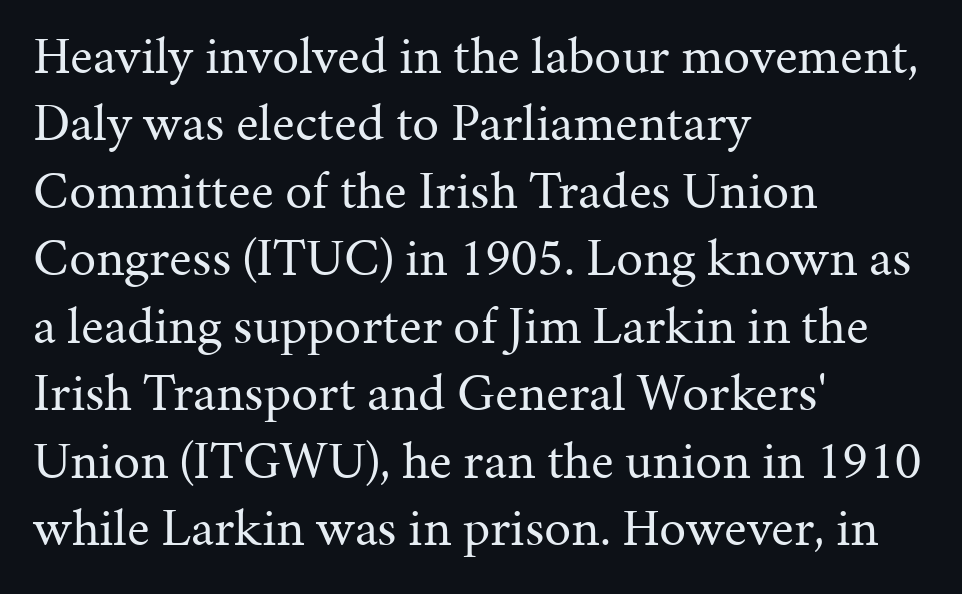
The image shows 54 px regular-weight serif type, upright; set left-aligned, normal line spacing (1.25x), normal letter spacing, not underlined; medium stroke contrast and a medium x-height.
